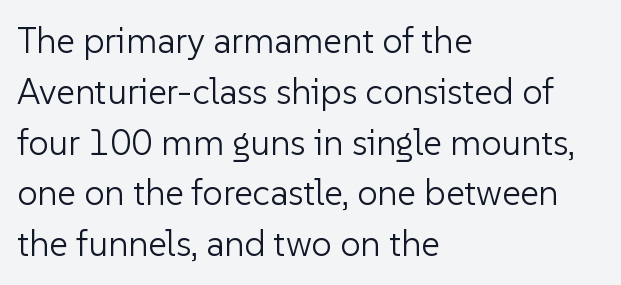
Q: Is the text bold? A: No.
Q: Is the text italic (slanted)? A: No, it is upright.
Q: Is the typeface a serif or a sans-serif typeface? A: Sans-serif.
Q: Is the text underlined? A: No.
Q: How is the paragraph aligned? A: Left-aligned.
Q: Is the spacing between letters normal or unusually wide? A: Normal.
Q: Is the spacing between lines tight, normal or loose? A: Normal.
Q: Width (condensed, normal, or wide)? A: Normal.
Q: Stroke contrast? A: Low.
Q: x-height? A: Medium.
Q: Monospaced? A: No.
